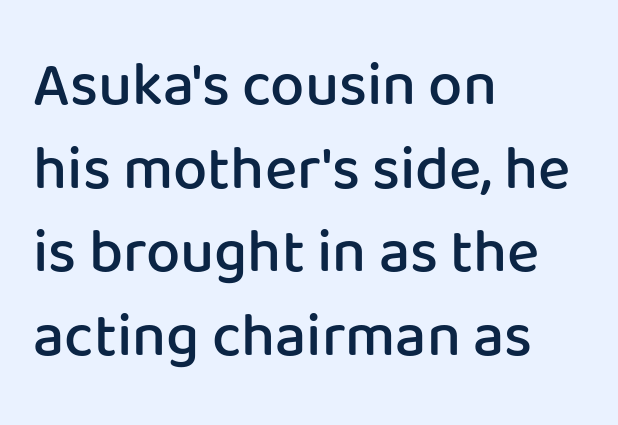
Is this a fixed-width face? No — the glyphs have proportional, varying widths. The line texture is even and compact thanks to regular tracking. Bare-footed words on every line. These lines are composed in type without serifs.
